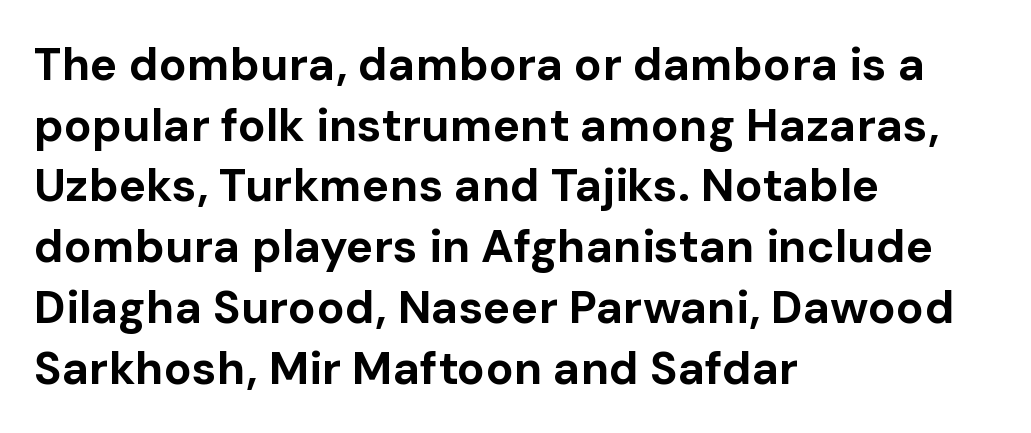
Q: Is the text bold? A: Yes.
Q: Is the text italic (slanted)? A: No, it is upright.
Q: Is the typeface a serif or a sans-serif typeface? A: Sans-serif.
Q: Is the text underlined? A: No.
Q: How is the paragraph aligned? A: Left-aligned.
Q: Is the spacing between letters normal or unusually wide? A: Normal.
Q: Is the spacing between lines tight, normal or loose? A: Normal.
Q: Width (condensed, normal, or wide)? A: Normal.
Q: Stroke contrast? A: Low.
Q: x-height? A: Medium.
Q: Monospaced? A: No.
